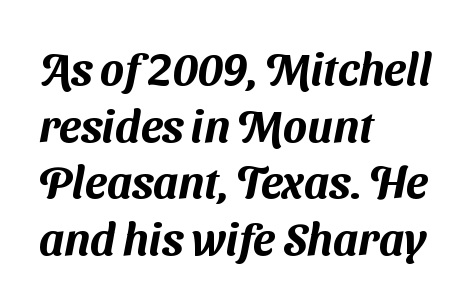
Q: Is the typeface a serif or a sans-serif typeface? A: Sans-serif.
Q: Is the text underlined? A: No.
Q: How is the paragraph aligned? A: Left-aligned.
Q: Is the spacing between letters normal or unusually wide? A: Normal.
Q: Is the spacing between lines tight, normal or loose? A: Normal.
Q: Width (condensed, normal, or wide)? A: Normal.
Q: Stroke contrast? A: Medium.
Q: x-height? A: Medium.
Q: Monospaced? A: No.
